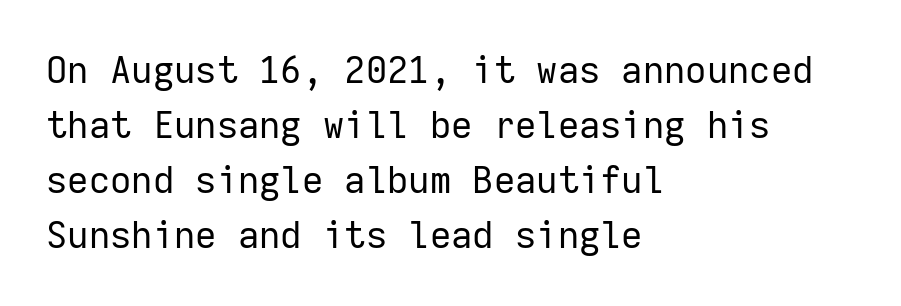
{"serif": "no", "italic": "no", "bold": "no", "weight": "regular", "width": "normal", "stroke_contrast": "low", "x_height": "medium", "monospaced": "yes", "underline": "no", "align": "left", "line_spacing": "normal", "line_spacing_ratio": 1.49, "letter_spacing": "normal", "letter_spacing_em": 0.0, "glyph_px": 37}
